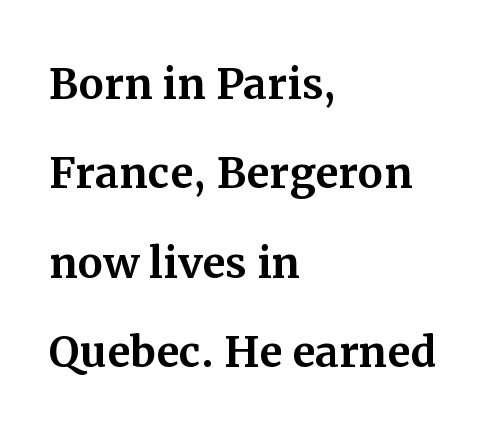
The image shows 57 px serif type, upright; set left-aligned, normal line spacing (1.57x), normal letter spacing, not underlined; medium stroke contrast and a medium x-height.
